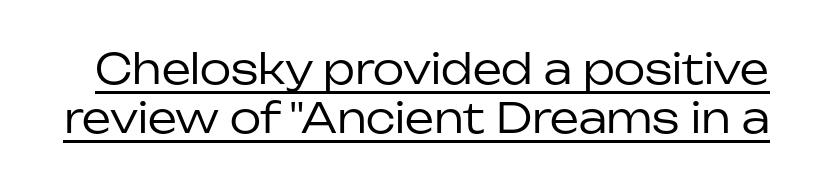
Letter spacing: default. Serif or sans? Sans — the stroke terminals are bare. Weight: regular or lighter. Each letter keeps its own natural width here, so spacing adapts to shape.
